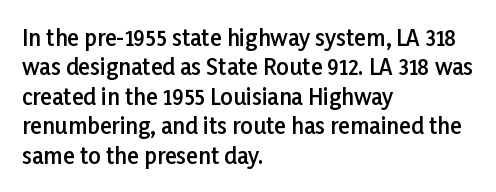
Q: Is the text bold? A: Semi-bold.
Q: Is the text italic (slanted)? A: No, it is upright.
Q: Is the text underlined? A: No.
Q: How is the paragraph aligned? A: Left-aligned.
Q: Is the spacing between letters normal or unusually wide? A: Normal.
Q: Is the spacing between lines tight, normal or loose? A: Normal.
